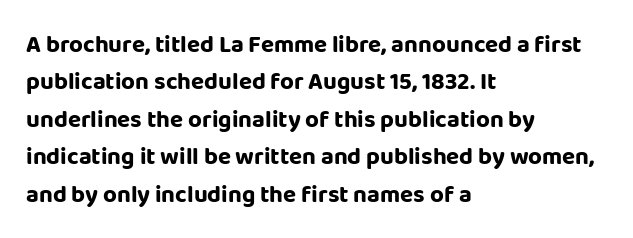
Underline: absent. Strokes here are thick enough to call this a true bold. This block has exactly the height ordinary leading produces. Standard letterfit; no display-style spreading of the glyphs. The lines are quadded left.
